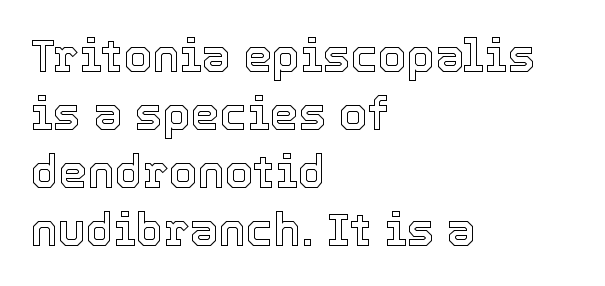
Caption: standard tracking, unaltered. In terms of posture, this sample is upright. These lines stack with their left ends in a neat column. The line-height multiplier appears to be the usual default. The passage shown is typed in a proportional face where columns would drift.
